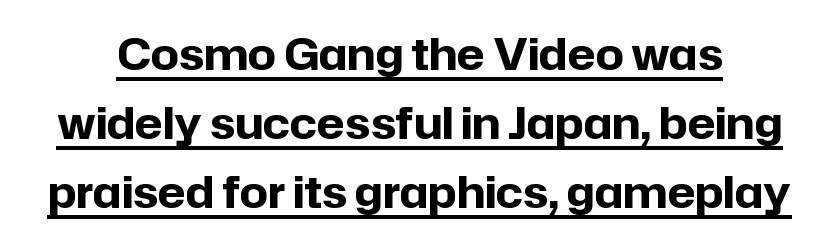
I'd call this a sans setting — the letters go barefoot. This sample has the flowing, uneven cadence of proportional lettering. Tracking here is standard; glyphs follow each other at the usual distance. This sample carries an underscore along the baseline area.
